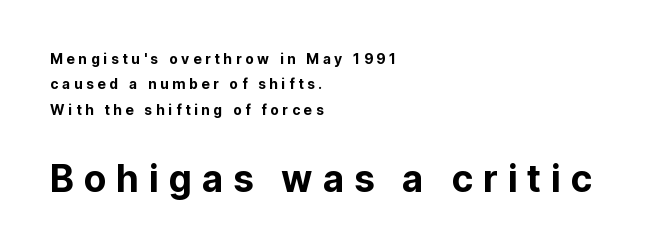
{"serif": "no", "italic": "no", "width": "normal", "stroke_contrast": "low", "x_height": "medium", "monospaced": "no", "underline": "no", "align": "left", "line_spacing_ratio": 1.81, "letter_spacing": "wide", "letter_spacing_em": 0.26, "larger_block": "second", "size_ratio": 2.64, "glyph_px": 37}
